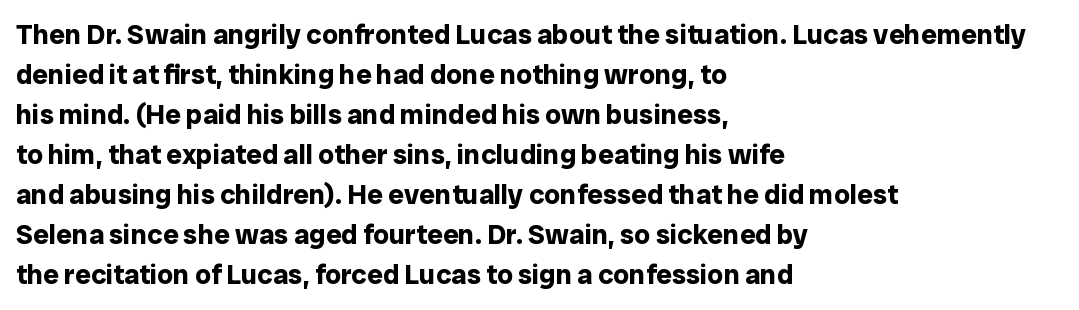
Q: Is the text bold? A: Yes.
Q: Is the text italic (slanted)? A: No, it is upright.
Q: Is the typeface a serif or a sans-serif typeface? A: Sans-serif.
Q: Is the text underlined? A: No.
Q: How is the paragraph aligned? A: Left-aligned.
Q: Is the spacing between letters normal or unusually wide? A: Normal.
Q: Is the spacing between lines tight, normal or loose? A: Normal.
Q: Width (condensed, normal, or wide)? A: Normal.
Q: Stroke contrast? A: Low.
Q: x-height? A: Medium.
Q: Monospaced? A: No.
